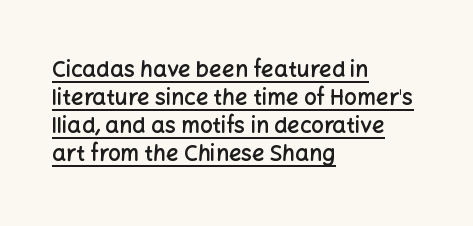
{"italic": "no", "bold": "semi", "underline": "yes", "align": "left", "line_spacing": "normal", "line_spacing_ratio": 1.28, "letter_spacing": "normal", "letter_spacing_em": 0.0, "glyph_px": 22}
